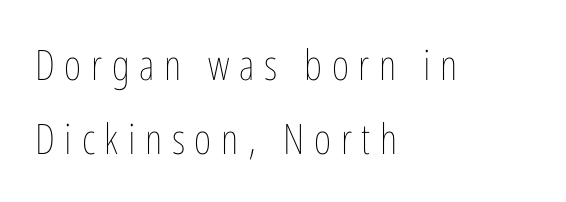
Nope, not italic — everything's standing straight. A quiet, ordinary-to-light weight characterises the typeface. The gap between lines stays unmarked. Letter spacing: wide. All the whitespace from short lines collects on the right. Each letter keeps its own natural width here, so spacing adapts to shape.
